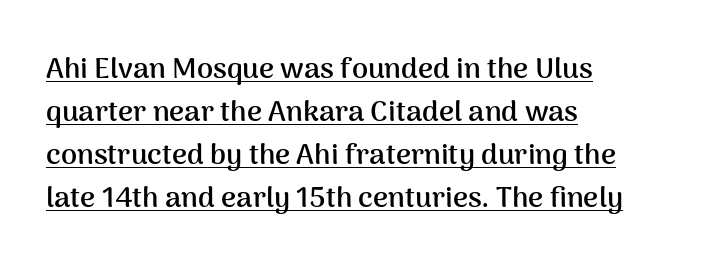
The image shows 29 px semibold sans-serif type, upright; set left-aligned, normal line spacing (1.48x), normal letter spacing, underlined; medium stroke contrast and a medium x-height.
